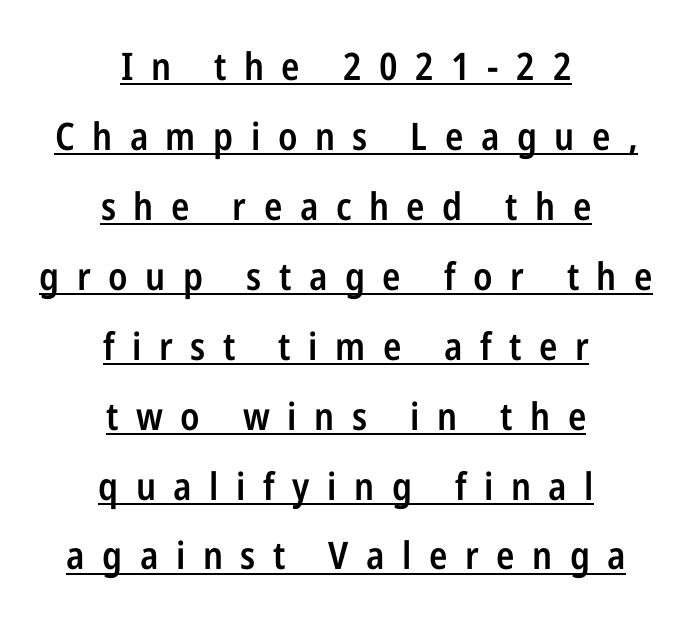
{"serif": "no", "italic": "no", "bold": "semi", "weight": "semibold", "width": "condensed", "stroke_contrast": "low", "x_height": "medium", "monospaced": "no", "underline": "yes", "align": "center", "line_spacing_ratio": 1.84, "letter_spacing": "wide", "letter_spacing_em": 0.46, "glyph_px": 38}
